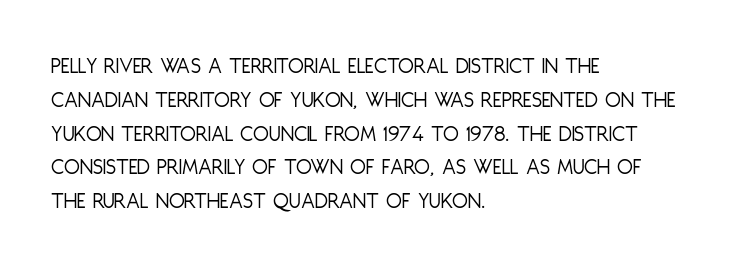
{"italic": "no", "bold": "no", "underline": "no", "align": "left", "line_spacing": "normal", "line_spacing_ratio": 1.47, "letter_spacing": "normal", "letter_spacing_em": 0.0, "glyph_px": 23}
